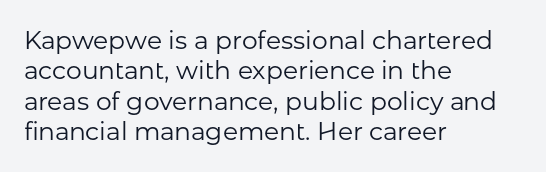
Q: Is the text bold? A: No.
Q: Is the text italic (slanted)? A: No, it is upright.
Q: Is the text underlined? A: No.
Q: How is the paragraph aligned? A: Left-aligned.
Q: Is the spacing between letters normal or unusually wide? A: Normal.
